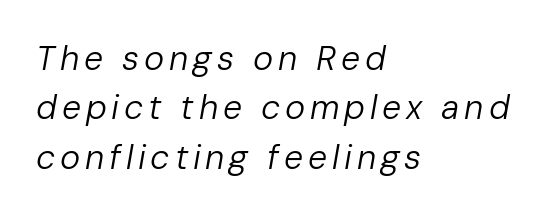
{"italic": "yes", "lean": "right", "slant_degrees": 10, "bold": "no", "weight": "regular", "width": "normal", "stroke_contrast": "low", "x_height": "medium", "monospaced": "no", "underline": "no", "align": "left", "line_spacing": "normal", "line_spacing_ratio": 1.45, "glyph_px": 34}
